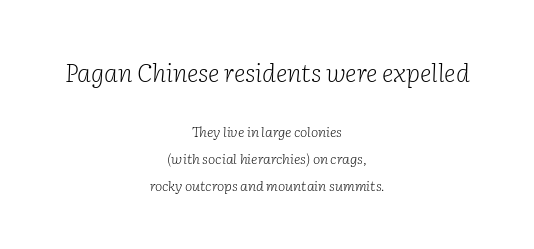
The image shows 25 px text type, italic (leaning right); set centered, loose line spacing (1.93x), normal letter spacing, not underlined; the first (top) block is 1.79x larger.
